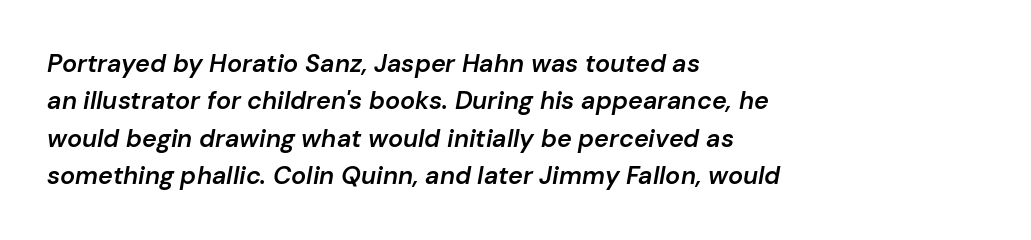
Q: Is the text bold? A: Semi-bold.
Q: Is the text italic (slanted)? A: Yes, it leans right by about 10 degrees.
Q: Is the text underlined? A: No.
Q: How is the paragraph aligned? A: Left-aligned.
Q: Is the spacing between letters normal or unusually wide? A: Normal.
Q: Is the spacing between lines tight, normal or loose? A: Normal.
